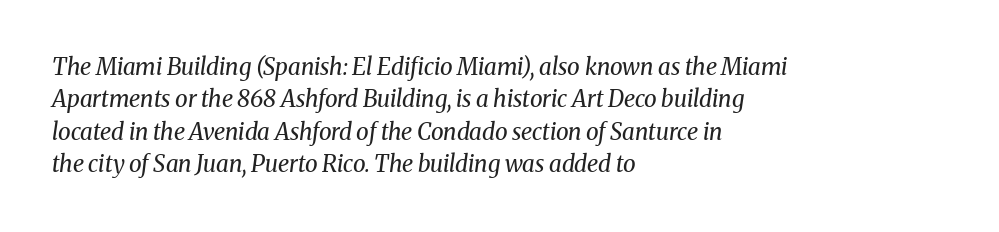
The image shows 23 px text type, italic (leaning right); set left-aligned, normal line spacing (1.41x), normal letter spacing, not underlined.
